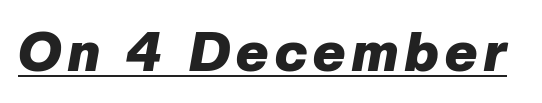
{"italic": "yes", "lean": "right", "slant_degrees": 10, "bold": "yes", "weight": "heavy", "width": "normal", "stroke_contrast": "low", "x_height": "medium", "monospaced": "no", "underline": "yes", "glyph_px": 55}
